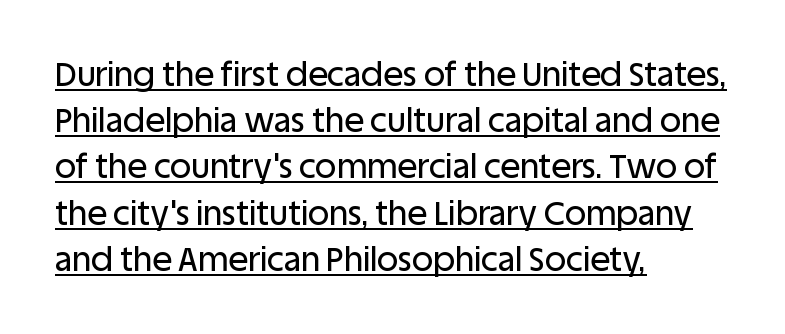
Q: Is the text italic (slanted)? A: No, it is upright.
Q: Is the typeface a serif or a sans-serif typeface? A: Sans-serif.
Q: Is the text underlined? A: Yes.
Q: How is the paragraph aligned? A: Left-aligned.
Q: Is the spacing between letters normal or unusually wide? A: Normal.
Q: Is the spacing between lines tight, normal or loose? A: Normal.
Q: Width (condensed, normal, or wide)? A: Normal.
Q: Stroke contrast? A: Low.
Q: x-height? A: Large.
Q: Monospaced? A: No.
